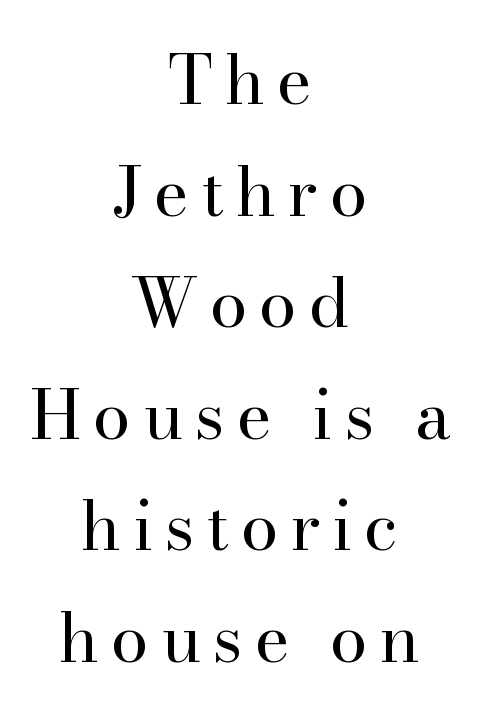
{"serif": "yes", "italic": "no", "bold": "no", "weight": "regular", "width": "normal", "stroke_contrast": "high", "x_height": "small", "monospaced": "no", "underline": "no", "align": "center", "line_spacing": "normal", "line_spacing_ratio": 1.64, "glyph_px": 68}
